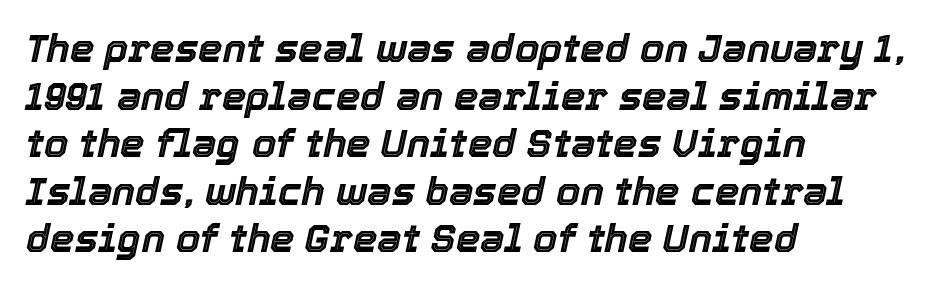
{"italic": "yes", "lean": "right", "slant_degrees": 12, "width": "normal", "x_height": "medium", "monospaced": "no", "underline": "no", "align": "left", "line_spacing_ratio": 1.22, "letter_spacing": "normal", "letter_spacing_em": 0.0, "glyph_px": 39}
